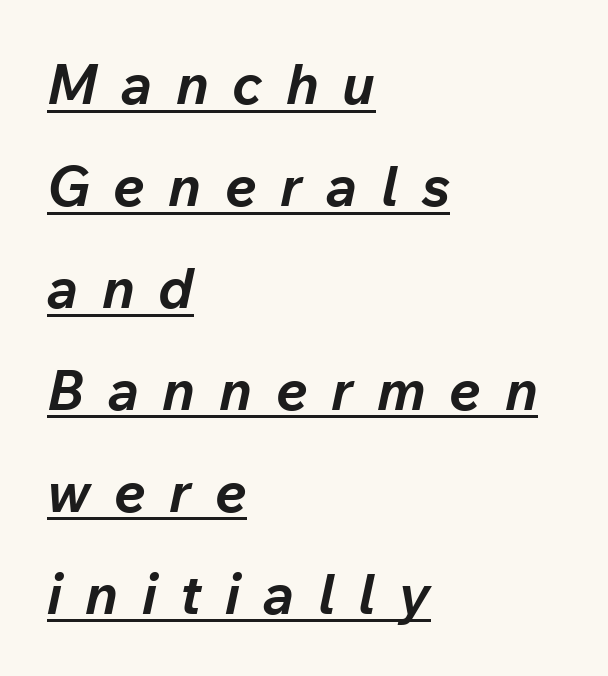
Where is the straight margin? On the left. The horizontal fit of the characters is loose and conspicuously gappy. Descenders here cross a horizontal rule under the line. Is this a fixed-width face? No — the glyphs have proportional, varying widths.
